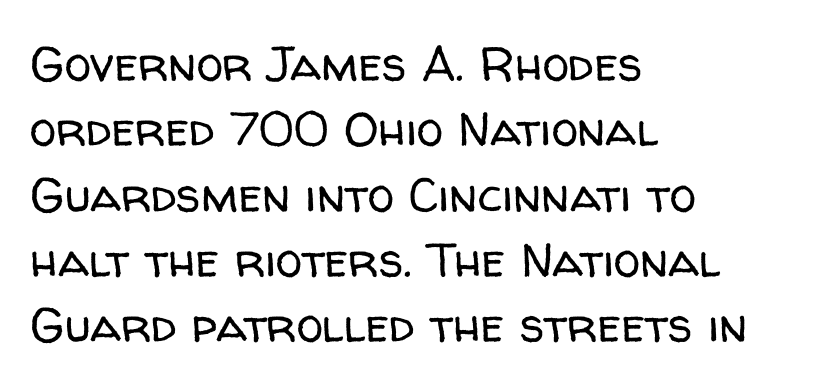
{"serif": "no", "italic": "no", "bold": "no", "weight": "regular", "width": "normal", "stroke_contrast": "low", "x_height": "medium", "monospaced": "no", "underline": "no", "align": "left", "line_spacing": "normal", "line_spacing_ratio": 1.36, "letter_spacing": "normal", "letter_spacing_em": 0.0, "glyph_px": 48}
